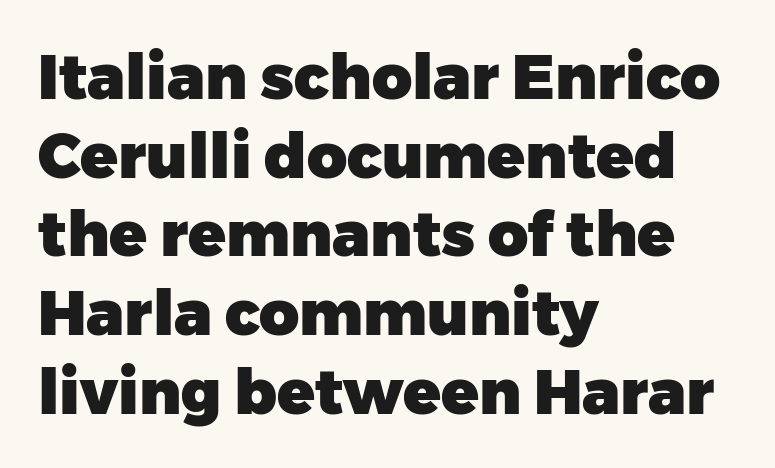
{"serif": "no", "italic": "no", "bold": "yes", "weight": "heavy", "width": "normal", "stroke_contrast": "low", "x_height": "medium", "monospaced": "no", "underline": "no", "align": "left", "line_spacing": "normal", "line_spacing_ratio": 1.27, "letter_spacing": "normal", "letter_spacing_em": 0.0, "glyph_px": 62}
